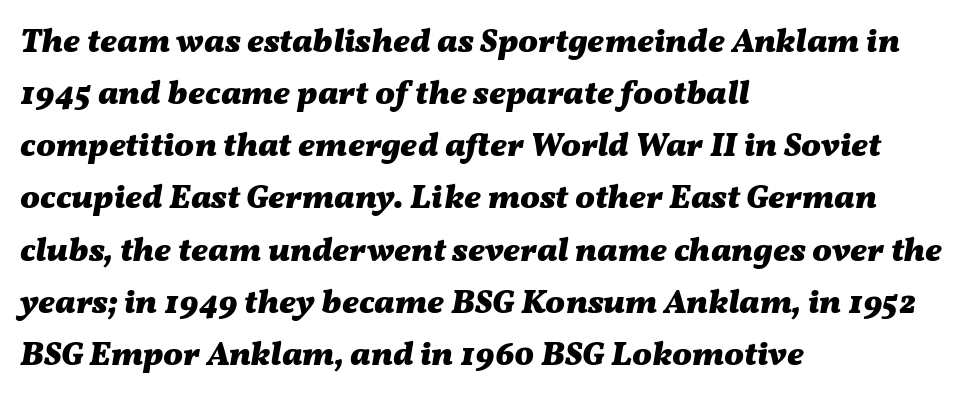
{"italic": "yes", "lean": "right", "slant_degrees": 11, "bold": "yes", "weight": "heavy", "width": "wide", "stroke_contrast": "medium", "x_height": "medium", "monospaced": "no", "underline": "no", "align": "left", "line_spacing": "normal", "line_spacing_ratio": 1.58, "letter_spacing": "normal", "letter_spacing_em": 0.0, "glyph_px": 33}
